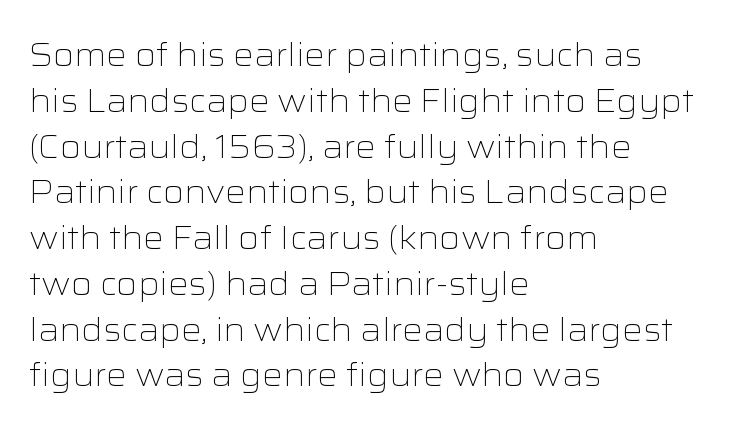
{"serif": "no", "italic": "no", "bold": "no", "weight": "light", "width": "wide", "stroke_contrast": "low", "x_height": "medium", "monospaced": "no", "underline": "no", "align": "left", "line_spacing": "normal", "line_spacing_ratio": 1.43, "letter_spacing": "normal", "letter_spacing_em": 0.0, "glyph_px": 32}
